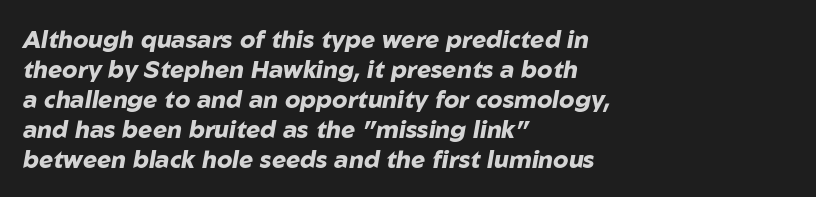
Q: Is the text bold? A: Yes.
Q: Is the text italic (slanted)? A: Yes, it leans right by about 10 degrees.
Q: Is the text underlined? A: No.
Q: How is the paragraph aligned? A: Left-aligned.
Q: Is the spacing between letters normal or unusually wide? A: Normal.
Q: Is the spacing between lines tight, normal or loose? A: Normal.
